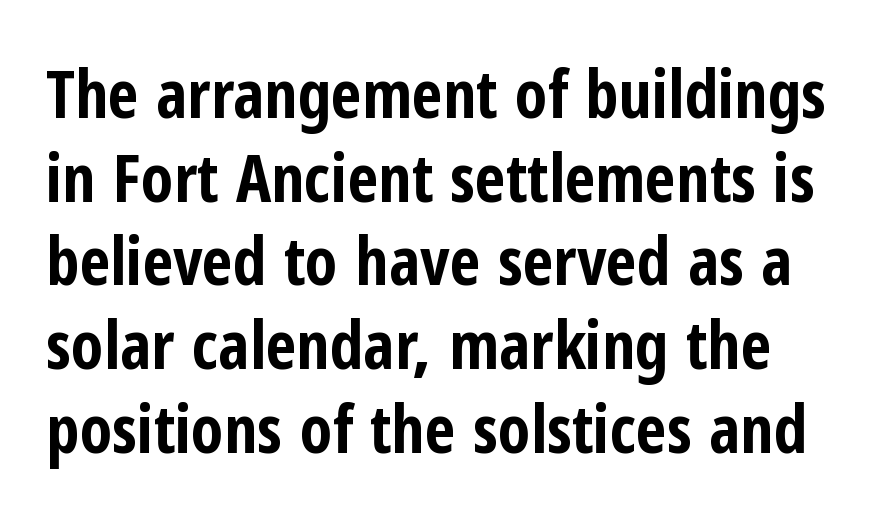
{"serif": "no", "italic": "no", "bold": "yes", "weight": "bold", "width": "condensed", "stroke_contrast": "low", "x_height": "medium", "monospaced": "no", "underline": "no", "line_spacing": "normal", "line_spacing_ratio": 1.25, "letter_spacing": "normal", "letter_spacing_em": 0.0, "glyph_px": 67}
